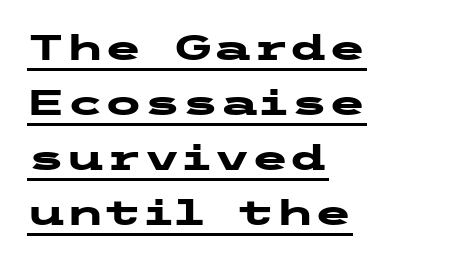
{"serif": "no", "italic": "no", "bold": "yes", "weight": "heavy", "width": "wide", "stroke_contrast": "low", "x_height": "medium", "underline": "yes", "align": "left", "line_spacing": "normal", "line_spacing_ratio": 1.57, "letter_spacing": "normal", "letter_spacing_em": 0.0, "glyph_px": 35}
